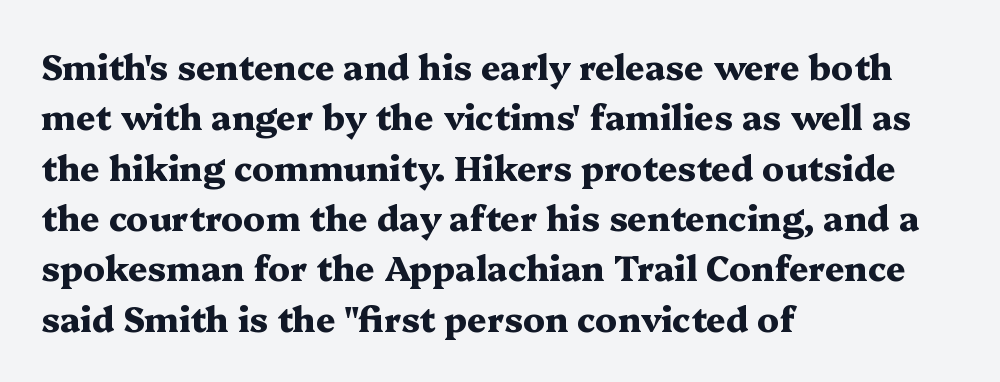
The text block is weighted toward the left margin, trailing off unevenly rightward. A typesetter would call this proportional, since set widths differ per character. Is this a sans? No — the strokes have serifs. Anything drawn beneath the words? Only blank space. Strokes here are thick enough to call this a true bold. A roman cut, with each character standing at attention.
